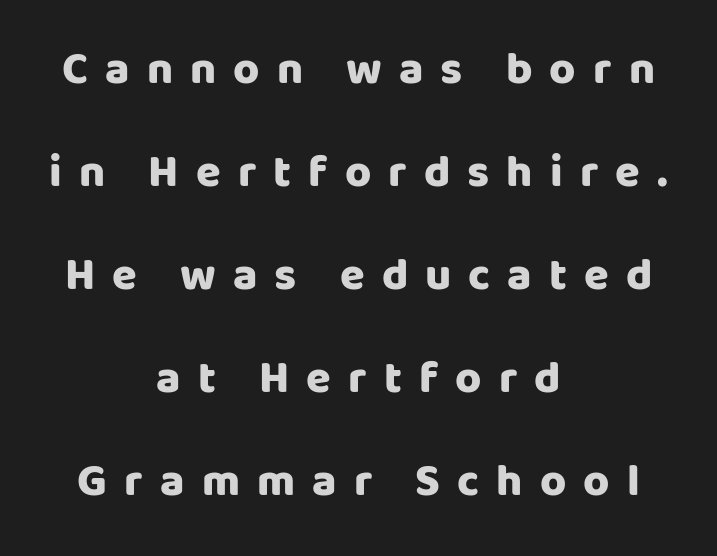
The image shows 45 px heavy sans-serif type, upright; set centered, loose line spacing (2.29x), unusually wide letter spacing (+0.38 em), not underlined; low stroke contrast and a large x-height.
